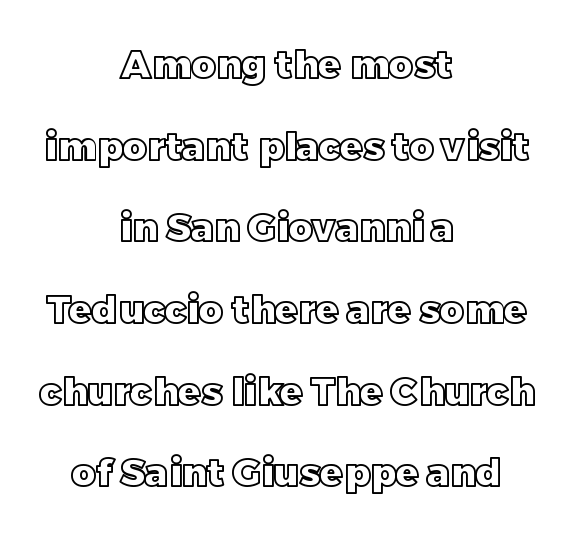
Q: Is the text italic (slanted)? A: No, it is upright.
Q: Is the text underlined? A: No.
Q: How is the paragraph aligned? A: Centered.
Q: Is the spacing between letters normal or unusually wide? A: Normal.
Q: Is the spacing between lines tight, normal or loose? A: Loose.
Q: Width (condensed, normal, or wide)? A: Normal.
Q: x-height? A: Large.
Q: Monospaced? A: No.
